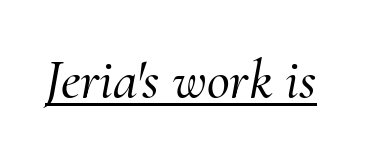
Q: Is the text italic (slanted)? A: Yes, it leans right by about 10 degrees.
Q: Is the typeface a serif or a sans-serif typeface? A: Serif.
Q: Is the text underlined? A: Yes.
Q: Is the spacing between letters normal or unusually wide? A: Normal.
Q: Width (condensed, normal, or wide)? A: Normal.
Q: Stroke contrast? A: Medium.
Q: x-height? A: Small.
Q: Monospaced? A: No.
